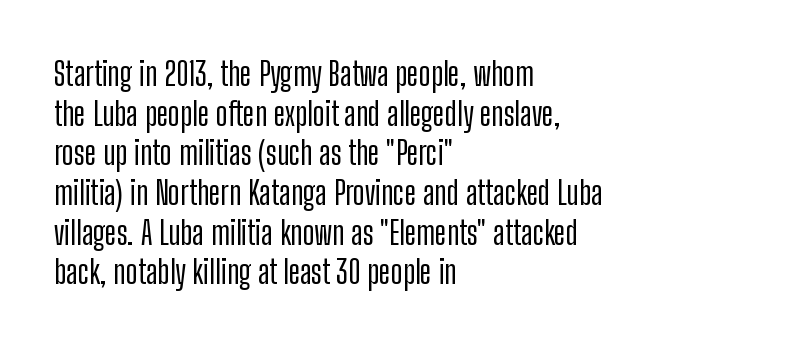
The image shows 32 px condensed sans-serif type, upright; set left-aligned, line spacing 1.24x, normal letter spacing, not underlined; low stroke contrast and a medium x-height.
